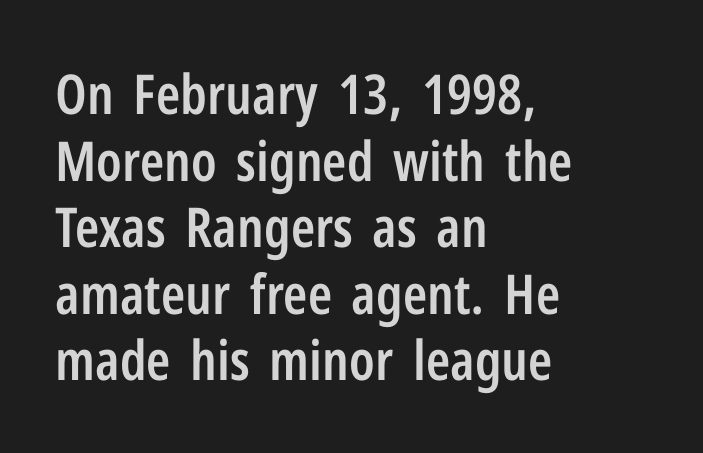
Q: Is the text bold? A: Semi-bold.
Q: Is the text italic (slanted)? A: No, it is upright.
Q: Is the typeface a serif or a sans-serif typeface? A: Sans-serif.
Q: Is the text underlined? A: No.
Q: How is the paragraph aligned? A: Left-aligned.
Q: Is the spacing between letters normal or unusually wide? A: Normal.
Q: Width (condensed, normal, or wide)? A: Condensed.
Q: Stroke contrast? A: Low.
Q: x-height? A: Medium.
Q: Monospaced? A: No.
